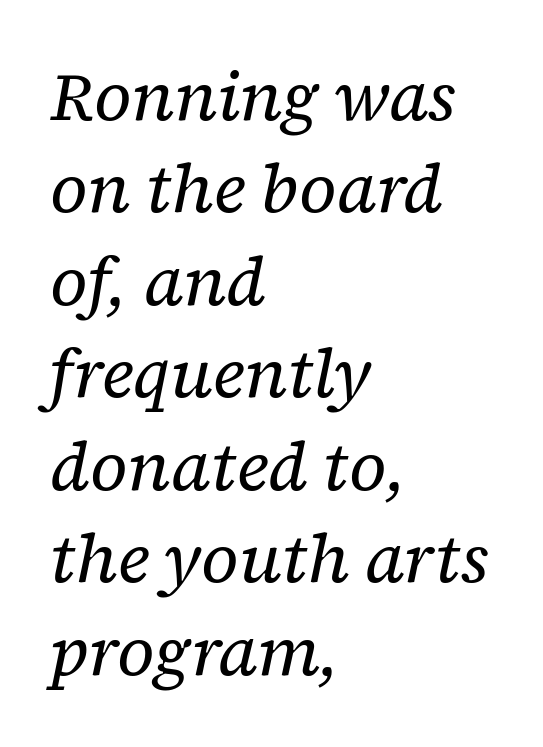
Q: Is the text bold? A: No.
Q: Is the text italic (slanted)? A: Yes, it leans right by about 12 degrees.
Q: Is the typeface a serif or a sans-serif typeface? A: Serif.
Q: Is the text underlined? A: No.
Q: How is the paragraph aligned? A: Left-aligned.
Q: Is the spacing between letters normal or unusually wide? A: Normal.
Q: Is the spacing between lines tight, normal or loose? A: Normal.
Q: Width (condensed, normal, or wide)? A: Normal.
Q: Stroke contrast? A: Low.
Q: x-height? A: Medium.
Q: Monospaced? A: No.
